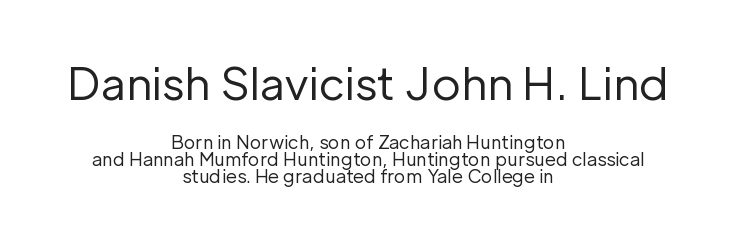
Q: Is the text bold? A: No.
Q: Is the text italic (slanted)? A: No, it is upright.
Q: Is the typeface a serif or a sans-serif typeface? A: Sans-serif.
Q: Is the text underlined? A: No.
Q: How is the paragraph aligned? A: Centered.
Q: Is the spacing between letters normal or unusually wide? A: Normal.
Q: Is the spacing between lines tight, normal or loose? A: Tight.
Q: Which block of text is set in a larger size, the first (top) or the second (bottom)? A: The first (top) one.
Q: Width (condensed, normal, or wide)? A: Normal.
Q: Stroke contrast? A: Low.
Q: x-height? A: Medium.
Q: Monospaced? A: No.
